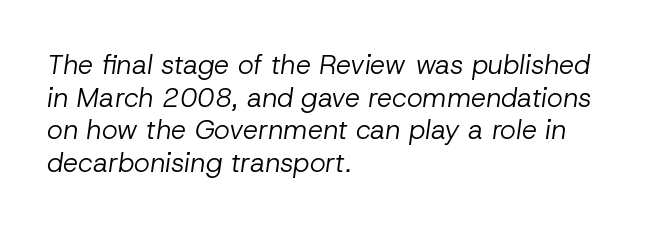
Q: Is the text bold? A: No.
Q: Is the text italic (slanted)? A: Yes, it leans right by about 8 degrees.
Q: Is the text underlined? A: No.
Q: How is the paragraph aligned? A: Left-aligned.
Q: Is the spacing between letters normal or unusually wide? A: Normal.
